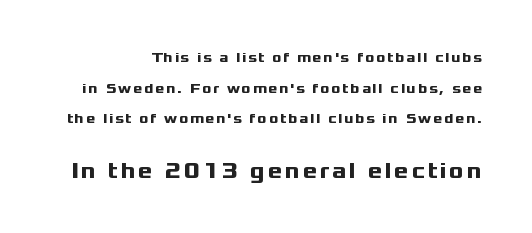
{"italic": "no", "bold": "yes", "underline": "no", "line_spacing": "loose", "line_spacing_ratio": 2.19, "larger_block": "second", "size_ratio": 1.57, "glyph_px": 22}
